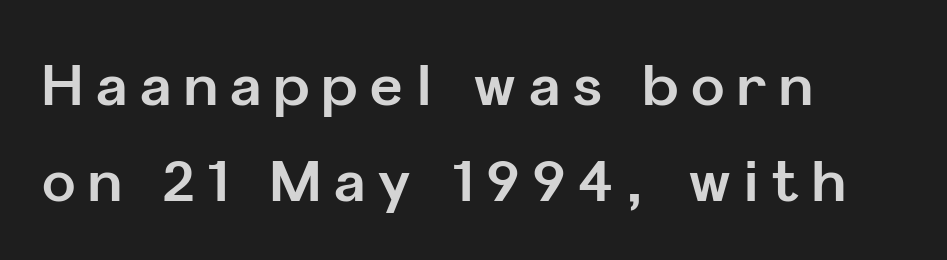
The image shows 56 px bold sans-serif type, upright; set left-aligned, line spacing 1.72x, unusually wide letter spacing (+0.23 em), not underlined; low stroke contrast and a medium x-height.
